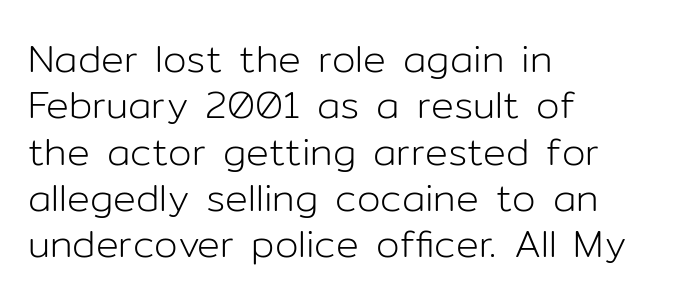
{"serif": "no", "italic": "no", "bold": "no", "weight": "light", "width": "normal", "stroke_contrast": "low", "x_height": "medium", "monospaced": "no", "underline": "no", "align": "left", "line_spacing_ratio": 1.22, "letter_spacing": "normal", "letter_spacing_em": 0.0, "glyph_px": 38}
